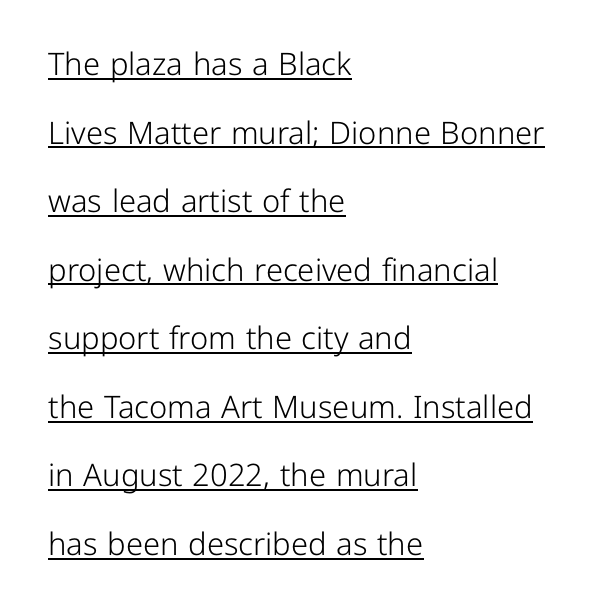
Q: Is the text bold? A: No.
Q: Is the text italic (slanted)? A: No, it is upright.
Q: Is the typeface a serif or a sans-serif typeface? A: Sans-serif.
Q: Is the text underlined? A: Yes.
Q: How is the paragraph aligned? A: Left-aligned.
Q: Is the spacing between letters normal or unusually wide? A: Normal.
Q: Is the spacing between lines tight, normal or loose? A: Loose.
Q: Width (condensed, normal, or wide)? A: Normal.
Q: Stroke contrast? A: Low.
Q: x-height? A: Medium.
Q: Monospaced? A: No.
